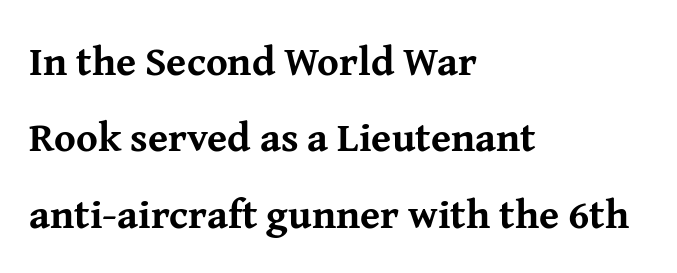
Q: Is the text bold? A: Yes.
Q: Is the text italic (slanted)? A: No, it is upright.
Q: Is the typeface a serif or a sans-serif typeface? A: Serif.
Q: Is the text underlined? A: No.
Q: How is the paragraph aligned? A: Left-aligned.
Q: Is the spacing between letters normal or unusually wide? A: Normal.
Q: Width (condensed, normal, or wide)? A: Normal.
Q: Stroke contrast? A: Medium.
Q: x-height? A: Medium.
Q: Monospaced? A: No.
